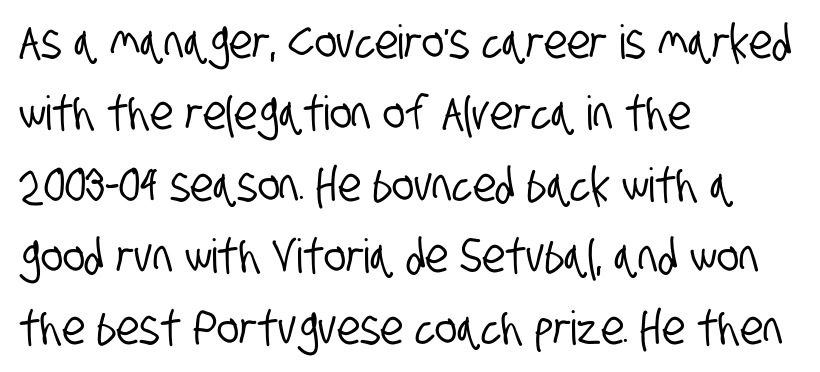
Q: Is the typeface a serif or a sans-serif typeface? A: Sans-serif.
Q: Is the text underlined? A: No.
Q: How is the paragraph aligned? A: Left-aligned.
Q: Is the spacing between letters normal or unusually wide? A: Normal.
Q: Is the spacing between lines tight, normal or loose? A: Normal.
Q: Width (condensed, normal, or wide)? A: Condensed.
Q: Stroke contrast? A: Low.
Q: x-height? A: Large.
Q: Monospaced? A: No.
